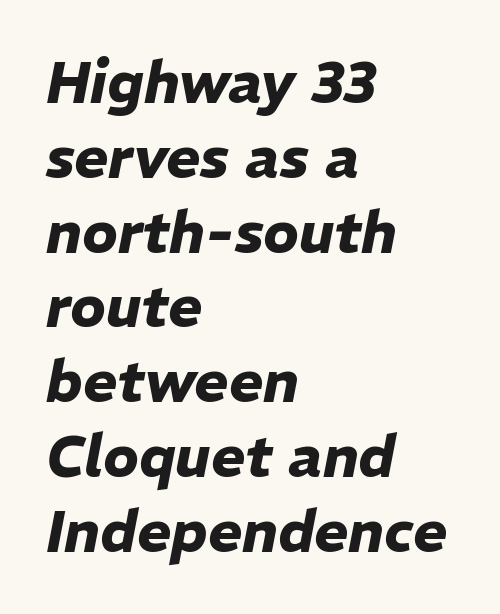
The image shows 58 px heavy type, italic (leaning right); set left-aligned, normal line spacing (1.29x), normal letter spacing, not underlined; low stroke contrast and a medium x-height.
